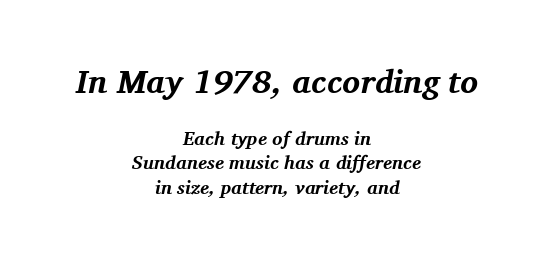
{"serif": "yes", "italic": "yes", "lean": "right", "slant_degrees": 11, "bold": "yes", "weight": "bold", "width": "normal", "stroke_contrast": "medium", "x_height": "medium", "monospaced": "no", "underline": "no", "align": "center", "line_spacing": "normal", "line_spacing_ratio": 1.29, "letter_spacing": "normal", "letter_spacing_em": 0.0, "larger_block": "first", "size_ratio": 1.74, "glyph_px": 33}
